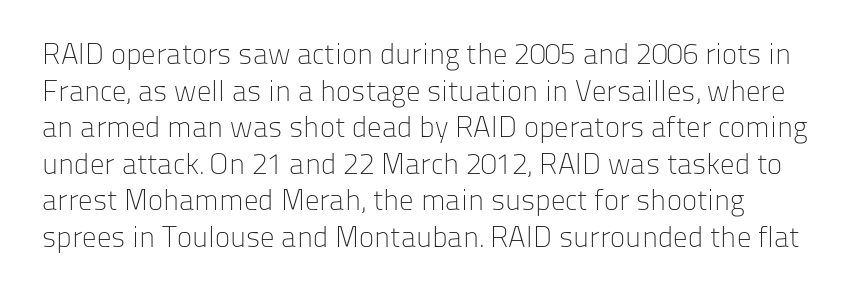
The image shows 29 px light sans-serif type, upright; set normal line spacing (1.26x), normal letter spacing, not underlined; low stroke contrast and a medium x-height.
